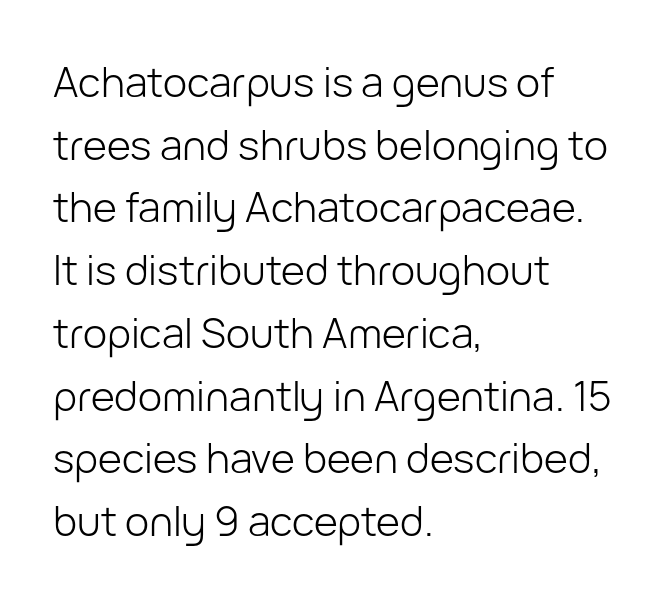
Q: Is the text bold? A: No.
Q: Is the text italic (slanted)? A: No, it is upright.
Q: Is the typeface a serif or a sans-serif typeface? A: Sans-serif.
Q: Is the text underlined? A: No.
Q: How is the paragraph aligned? A: Left-aligned.
Q: Is the spacing between letters normal or unusually wide? A: Normal.
Q: Is the spacing between lines tight, normal or loose? A: Normal.
Q: Width (condensed, normal, or wide)? A: Normal.
Q: Stroke contrast? A: Low.
Q: x-height? A: Medium.
Q: Monospaced? A: No.
